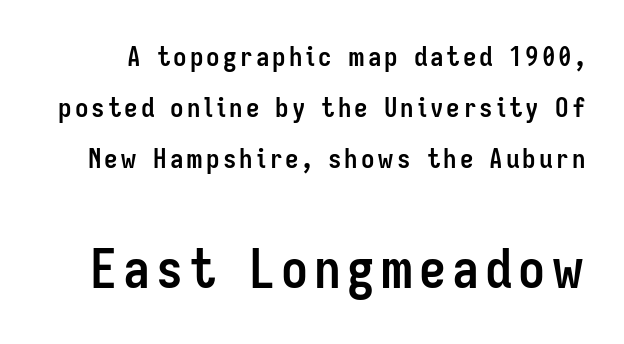
Q: Is the text bold? A: Yes.
Q: Is the text italic (slanted)? A: No, it is upright.
Q: Is the typeface a serif or a sans-serif typeface? A: Sans-serif.
Q: Is the text underlined? A: No.
Q: Which block of text is set in a larger size, the first (top) or the second (bottom)? A: The second (bottom) one.
Q: Width (condensed, normal, or wide)? A: Condensed.
Q: Stroke contrast? A: Low.
Q: x-height? A: Medium.
Q: Monospaced? A: No.
